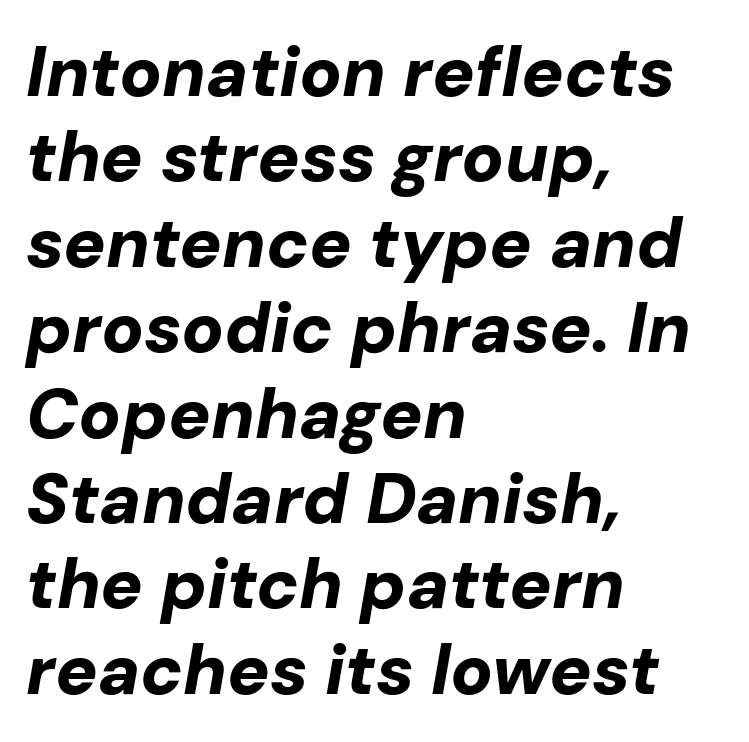
{"italic": "yes", "lean": "right", "slant_degrees": 10, "bold": "yes", "weight": "bold", "width": "normal", "stroke_contrast": "low", "x_height": "medium", "monospaced": "no", "underline": "no", "align": "left", "line_spacing_ratio": 1.22, "letter_spacing": "normal", "letter_spacing_em": 0.0, "glyph_px": 70}
